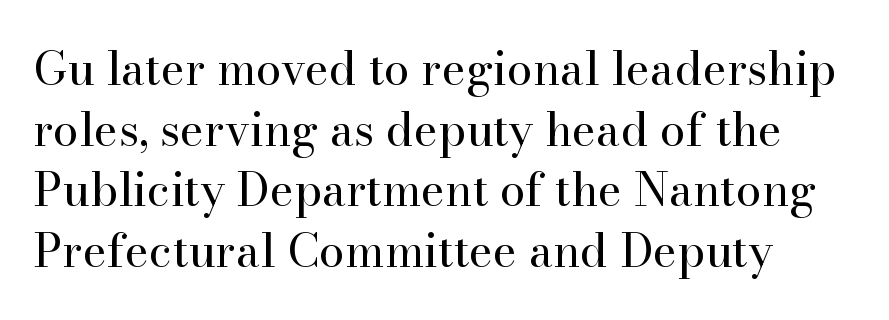
Honestly, the row spacing looks completely unremarkable. Here the designer chose a conventional face with non-uniform glyph widths. This sample uses plain, unmodified letter spacing. These lines are set flush left with a ragged right edge. Letterform terminals end in serifs throughout the passage.
